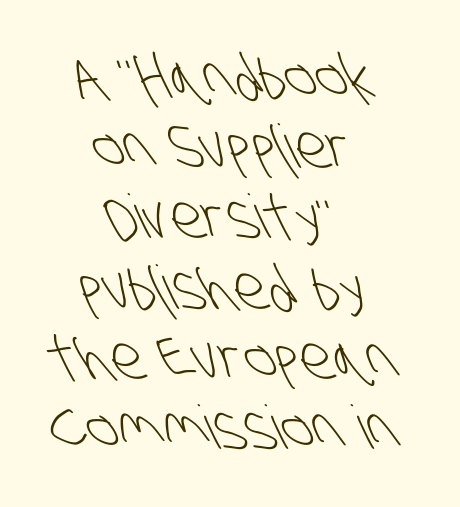
{"serif": "no", "bold": "no", "weight": "light", "width": "condensed", "stroke_contrast": "low", "x_height": "large", "monospaced": "no", "underline": "no", "align": "center", "line_spacing_ratio": 1.17, "letter_spacing": "normal", "letter_spacing_em": 0.0, "glyph_px": 60}
